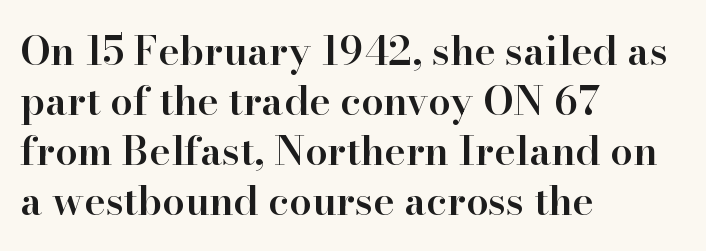
Q: Is the text bold? A: Semi-bold.
Q: Is the text italic (slanted)? A: No, it is upright.
Q: Is the typeface a serif or a sans-serif typeface? A: Serif.
Q: Is the text underlined? A: No.
Q: How is the paragraph aligned? A: Left-aligned.
Q: Is the spacing between letters normal or unusually wide? A: Normal.
Q: Is the spacing between lines tight, normal or loose? A: Normal.
Q: Width (condensed, normal, or wide)? A: Normal.
Q: Stroke contrast? A: High.
Q: x-height? A: Small.
Q: Monospaced? A: No.
